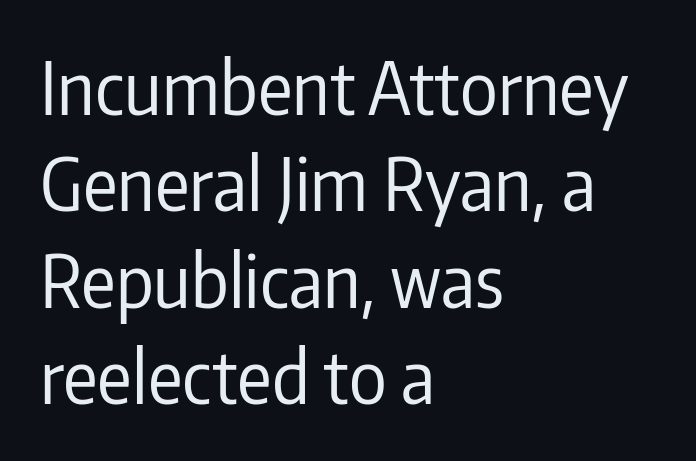
{"serif": "no", "italic": "no", "bold": "no", "weight": "regular", "width": "condensed", "stroke_contrast": "low", "x_height": "medium", "monospaced": "no", "underline": "no", "align": "left", "line_spacing": "normal", "line_spacing_ratio": 1.34, "letter_spacing": "normal", "letter_spacing_em": 0.0, "glyph_px": 72}
